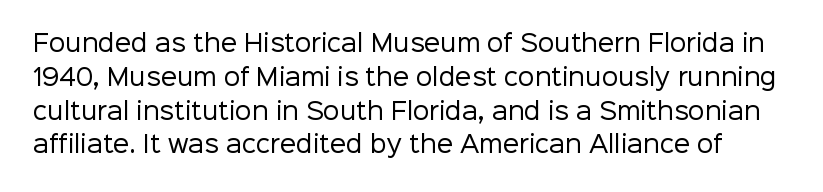
The letters stand upright; this is a roman face. On a weight scale, this lands at 450 or below. Any mark beneath the type? The region is blank. The letterforms sit shoulder to shoulder at normal distance. The rendering uses a moderate line-height, typical for paragraphs.
